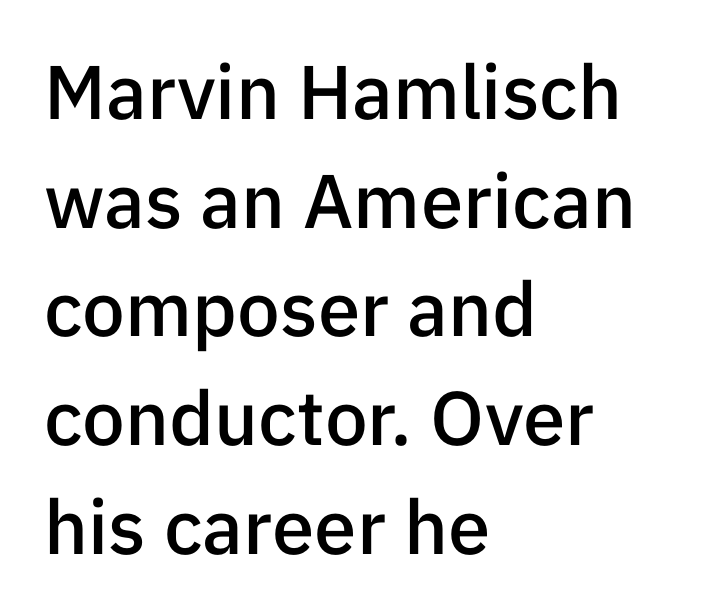
A typesetter would label this face a sans. Normally led — the rows are evenly, conventionally spaced. The type is set solid horizontally, with unmodified tracking. When letters stand straight like this, we call the style roman or upright. Leftover space on each line is placed entirely after the last word. The baseline area is clear.
